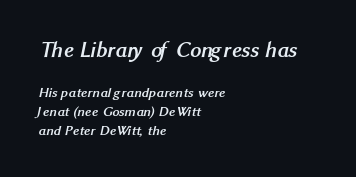
{"bold": "yes", "underline": "no", "align": "left", "line_spacing": "normal", "line_spacing_ratio": 1.35, "letter_spacing": "normal", "letter_spacing_em": 0.0, "larger_block": "first", "size_ratio": 1.57, "glyph_px": 22}
